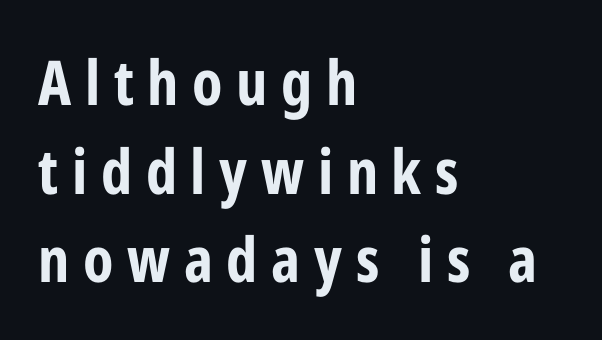
Q: Is the text bold? A: Yes.
Q: Is the text italic (slanted)? A: No, it is upright.
Q: Is the typeface a serif or a sans-serif typeface? A: Sans-serif.
Q: Is the text underlined? A: No.
Q: How is the paragraph aligned? A: Left-aligned.
Q: Is the spacing between letters normal or unusually wide? A: Unusually wide.
Q: Is the spacing between lines tight, normal or loose? A: Normal.
Q: Width (condensed, normal, or wide)? A: Condensed.
Q: Stroke contrast? A: Low.
Q: x-height? A: Medium.
Q: Monospaced? A: No.
